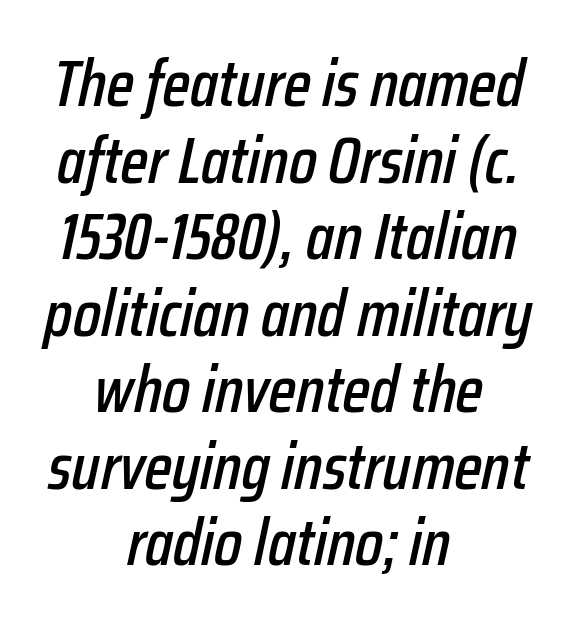
Q: Is the text italic (slanted)? A: Yes, it leans right by about 12 degrees.
Q: Is the text underlined? A: No.
Q: How is the paragraph aligned? A: Centered.
Q: Is the spacing between letters normal or unusually wide? A: Normal.
Q: Width (condensed, normal, or wide)? A: Condensed.
Q: Stroke contrast? A: Low.
Q: x-height? A: Medium.
Q: Monospaced? A: No.
